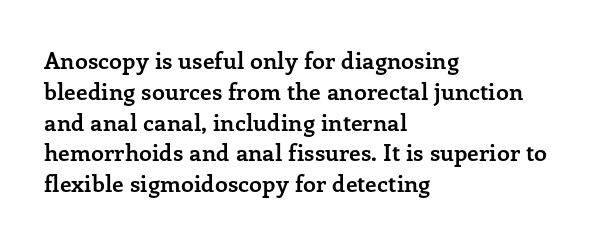
It's the straight-up-and-down kind of type. Descender tails drop into unmarked territory. Weight check: bold — yes, fully. Line beginnings align vertically; line endings do not.
